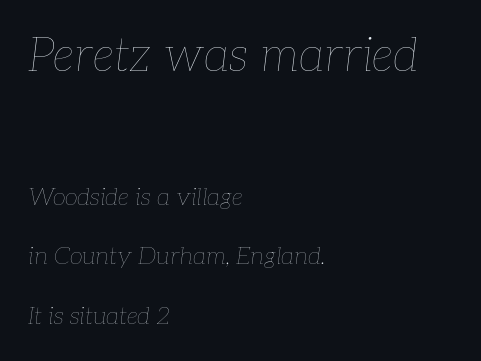
Q: Is the text bold? A: No.
Q: Is the text italic (slanted)? A: Yes, it leans right by about 7 degrees.
Q: Is the text underlined? A: No.
Q: How is the paragraph aligned? A: Left-aligned.
Q: Is the spacing between letters normal or unusually wide? A: Normal.
Q: Is the spacing between lines tight, normal or loose? A: Loose.
Q: Which block of text is set in a larger size, the first (top) or the second (bottom)? A: The first (top) one.
Q: Width (condensed, normal, or wide)? A: Normal.
Q: Stroke contrast? A: Low.
Q: x-height? A: Medium.
Q: Monospaced? A: No.
